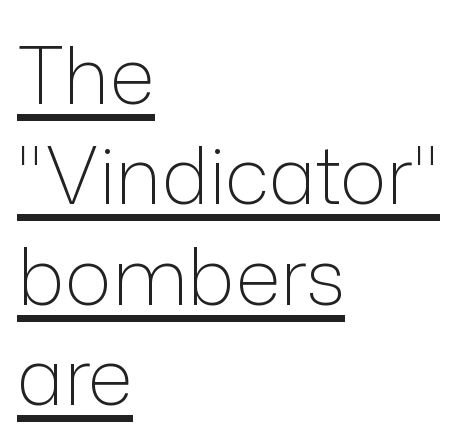
Decoration check: the copy is underlined. Serifs: no, the terminals of the letterforms are clean. Layout note: lines flush left. Nope, not italic — everything's standing straight. The typeface has the unassuming heft of standard copy or less.
